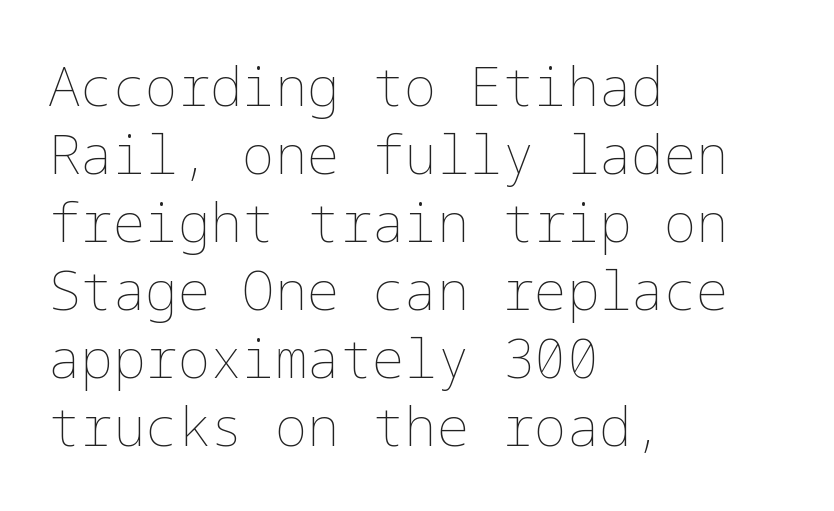
The lettering stays uniformly vertical, giving the passage a roman look. How would I describe the line gaps? Plain and ordinary. The tracking reads as untouched default to a designer's eye. The string is rendered with underlining switched off.
